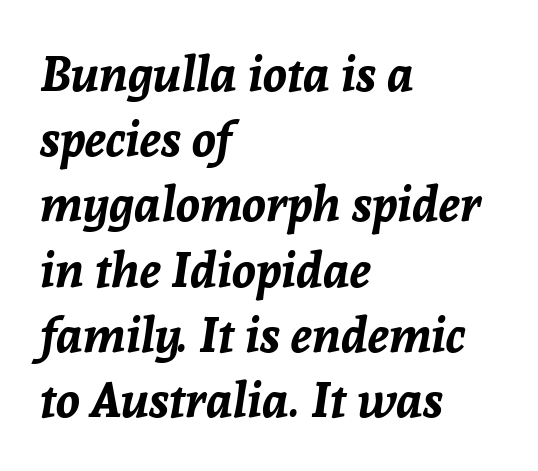
Q: Is the text bold? A: Yes.
Q: Is the text italic (slanted)? A: Yes, it leans right by about 8 degrees.
Q: Is the text underlined? A: No.
Q: How is the paragraph aligned? A: Left-aligned.
Q: Is the spacing between letters normal or unusually wide? A: Normal.
Q: Is the spacing between lines tight, normal or loose? A: Normal.
Q: Width (condensed, normal, or wide)? A: Normal.
Q: Stroke contrast? A: Low.
Q: x-height? A: Medium.
Q: Monospaced? A: No.
